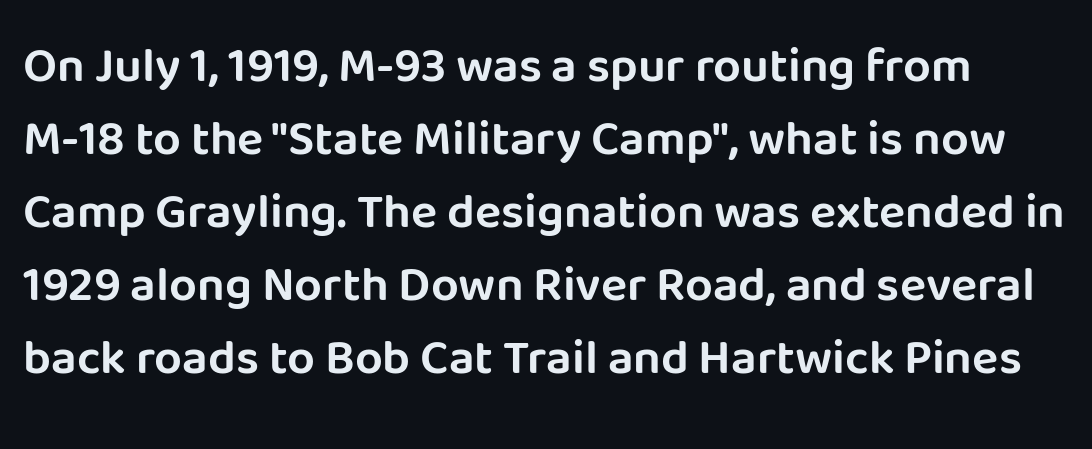
Nope, no serifs anywhere on these letters. The glyphs are unaccompanied by any horizontal stroke below them. The line texture is even and compact thanks to regular tracking. The letters advance in unequal steps, a hallmark of proportional type. Regarding leading, the lines here are spaced in the standard way. It's the straight-up-and-down kind of type.
